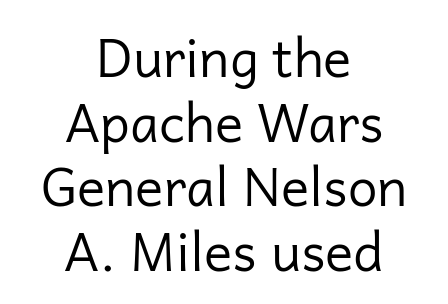
The space beneath each line is pristine and unruled. The font family rendered here belongs to the sans-serif group. Posture: vertical. The passage is arranged like a title page — every line centered. How are the letters spaced? Ordinarily, with no added tracking.
